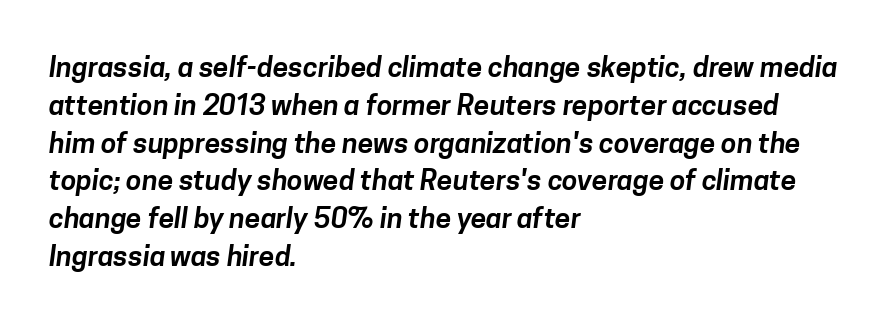
Does the leading feel generous? No, just average. One-word summary of the alignment: left. No extra tracking has been applied to these lines. This rendering employs a face without finishing strokes, i.e., a sans-serif.
